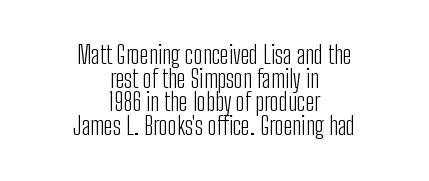
{"italic": "no", "bold": "no", "underline": "no", "align": "center", "line_spacing": "tight", "line_spacing_ratio": 0.95, "letter_spacing": "normal", "letter_spacing_em": 0.0, "glyph_px": 25}
